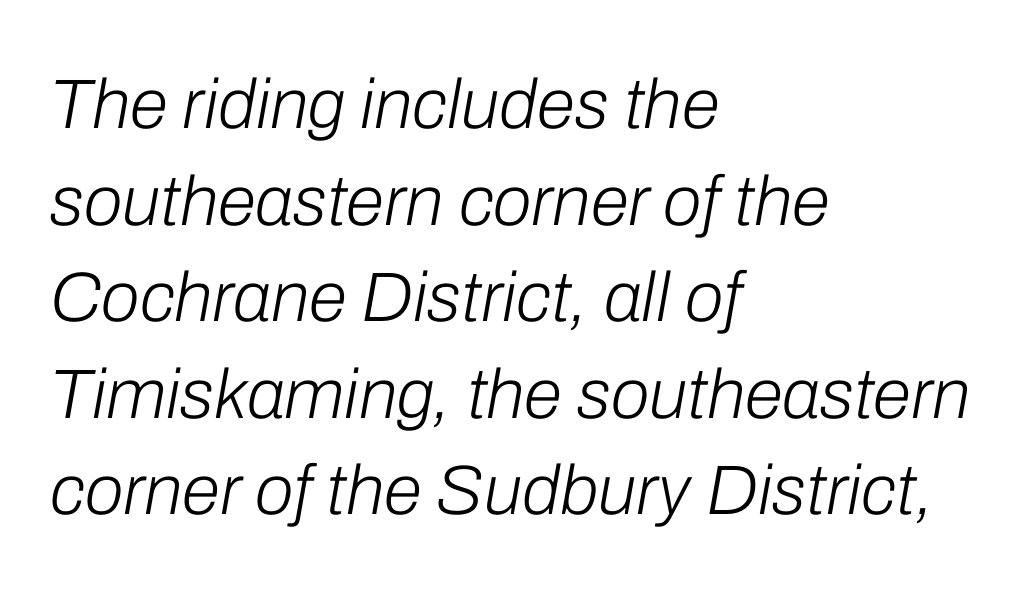
The image shows 70 px light type, italic (leaning right); set left-aligned, normal line spacing (1.38x), normal letter spacing, not underlined; low stroke contrast and a medium x-height.
